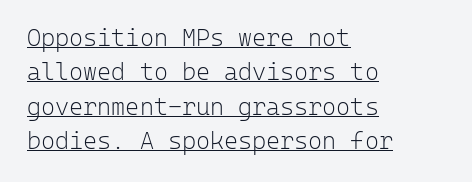
The image shows 24 px text type, upright; set left-aligned, normal line spacing (1.43x), normal letter spacing, underlined.
